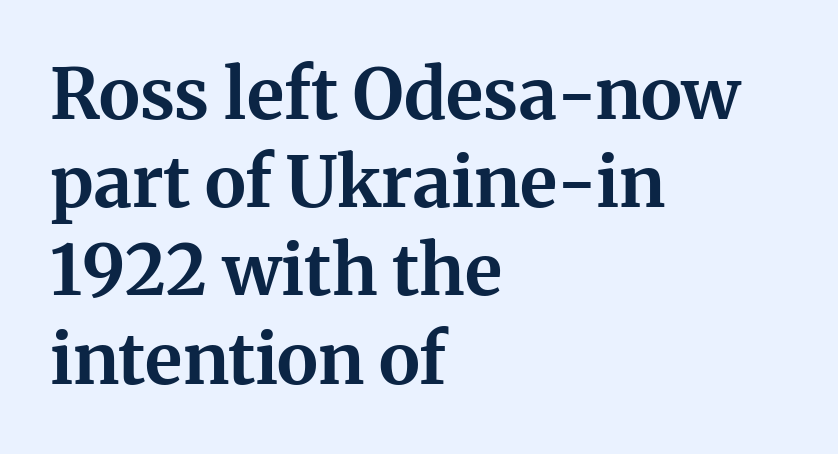
Q: Is the text bold? A: Yes.
Q: Is the text italic (slanted)? A: No, it is upright.
Q: Is the typeface a serif or a sans-serif typeface? A: Serif.
Q: Is the text underlined? A: No.
Q: How is the paragraph aligned? A: Left-aligned.
Q: Is the spacing between letters normal or unusually wide? A: Normal.
Q: Is the spacing between lines tight, normal or loose? A: Normal.
Q: Width (condensed, normal, or wide)? A: Normal.
Q: Stroke contrast? A: Medium.
Q: x-height? A: Medium.
Q: Monospaced? A: No.
